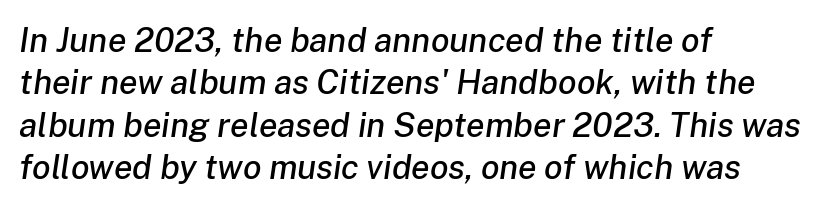
The image shows 34 px text type, italic (leaning right); set left-aligned, normal line spacing (1.25x), normal letter spacing, not underlined; low stroke contrast and a medium x-height.
